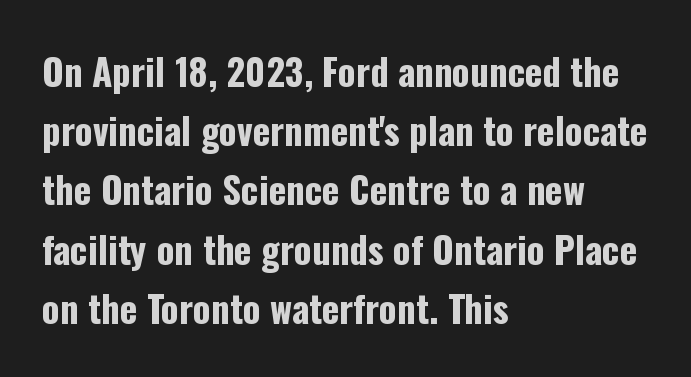
{"serif": "no", "italic": "no", "bold": "yes", "weight": "bold", "width": "condensed", "stroke_contrast": "low", "x_height": "medium", "monospaced": "no", "underline": "no", "align": "left", "line_spacing": "normal", "line_spacing_ratio": 1.6, "letter_spacing": "normal", "letter_spacing_em": 0.0, "glyph_px": 37}
